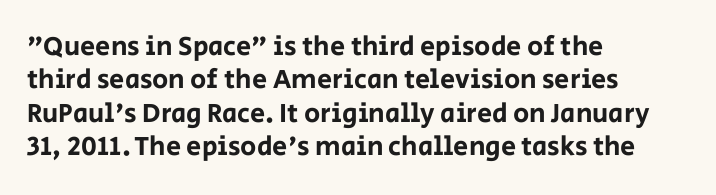
{"italic": "no", "underline": "no", "align": "left", "line_spacing_ratio": 1.24, "letter_spacing": "normal", "letter_spacing_em": 0.0, "glyph_px": 27}
